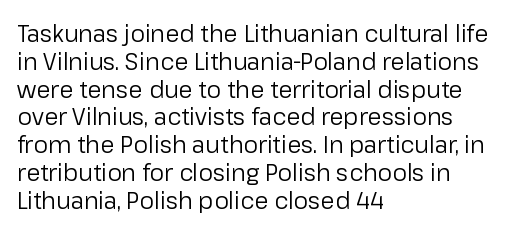
Italic: no, the glyphs are upright roman. Typeset ragged right — the left edge is the straight one. The gaps between neighbouring characters are ordinary and unremarkable. No letter is thick-stroked: the sample isn't bold. Lines of text with bare space underneath.
